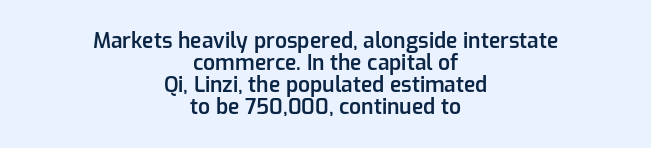
{"italic": "no", "bold": "semi", "underline": "no", "align": "center", "line_spacing": "tight", "line_spacing_ratio": 1.05, "letter_spacing": "normal", "letter_spacing_em": 0.0, "glyph_px": 21}
